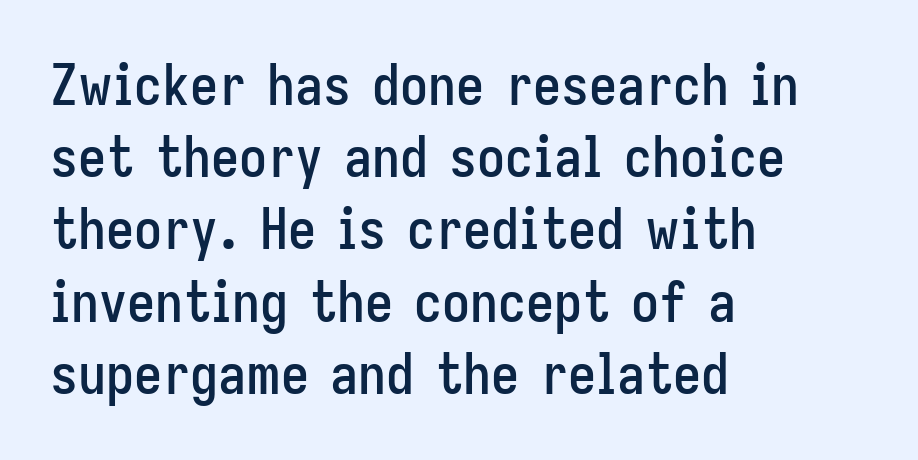
{"serif": "no", "italic": "no", "width": "condensed", "stroke_contrast": "low", "x_height": "medium", "monospaced": "no", "underline": "no", "align": "left", "line_spacing": "normal", "line_spacing_ratio": 1.29, "letter_spacing": "normal", "letter_spacing_em": 0.0, "glyph_px": 56}
